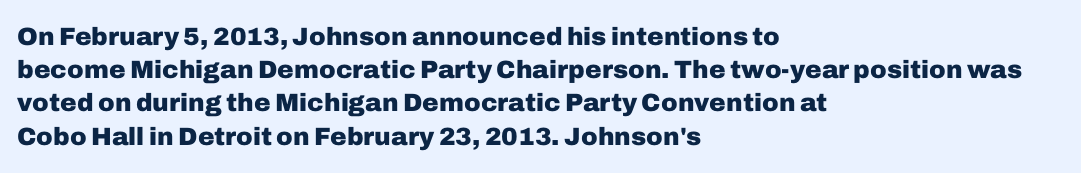
One-word summary of the alignment: left. Compared with an ordinary text face, these strokes are far heavier — a full bold. Interline gaps are of average width in this sample. Letter spacing: default. The baseline area is clear. The letters stand upright; this is a roman face.
